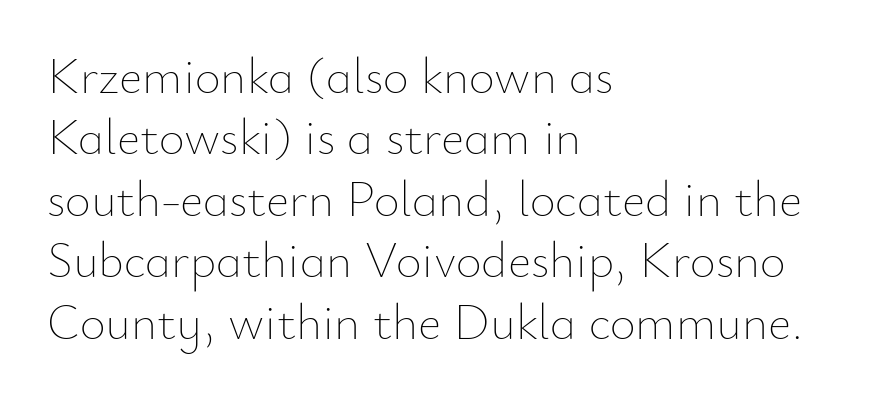
Q: Is the text bold? A: No.
Q: Is the text italic (slanted)? A: No, it is upright.
Q: Is the text underlined? A: No.
Q: How is the paragraph aligned? A: Left-aligned.
Q: Is the spacing between letters normal or unusually wide? A: Normal.
Q: Width (condensed, normal, or wide)? A: Normal.
Q: Stroke contrast? A: Low.
Q: x-height? A: Small.
Q: Monospaced? A: No.
